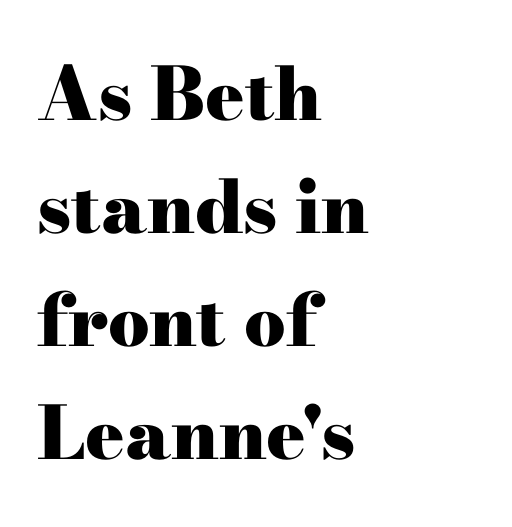
Q: Is the text bold? A: Yes.
Q: Is the text italic (slanted)? A: No, it is upright.
Q: Is the typeface a serif or a sans-serif typeface? A: Serif.
Q: Is the text underlined? A: No.
Q: How is the paragraph aligned? A: Left-aligned.
Q: Is the spacing between letters normal or unusually wide? A: Normal.
Q: Is the spacing between lines tight, normal or loose? A: Normal.
Q: Width (condensed, normal, or wide)? A: Wide.
Q: Stroke contrast? A: High.
Q: x-height? A: Small.
Q: Monospaced? A: No.
